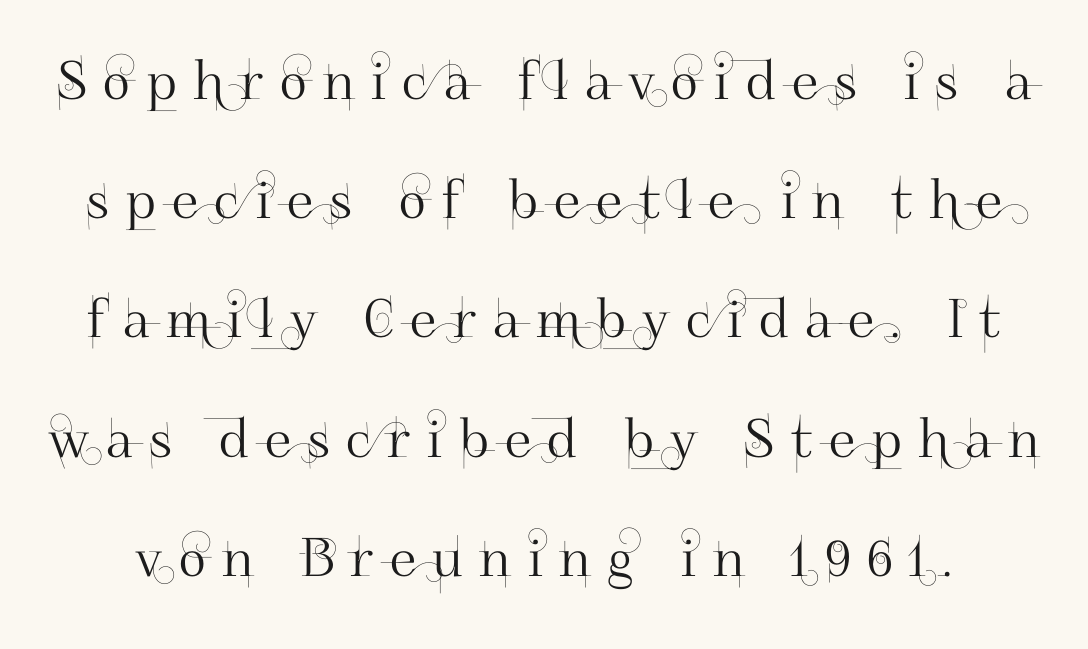
It's the straight-up-and-down kind of type. The line-height multiplier appears high, well above default. Only glyphs here, with clear space below each row. Note the varied advance widths — an 'i' is clearly narrower than an 'm'. No feet cap the strokes, marking this as sans-serif type. Substantial extra tracking has been applied to these lines.
